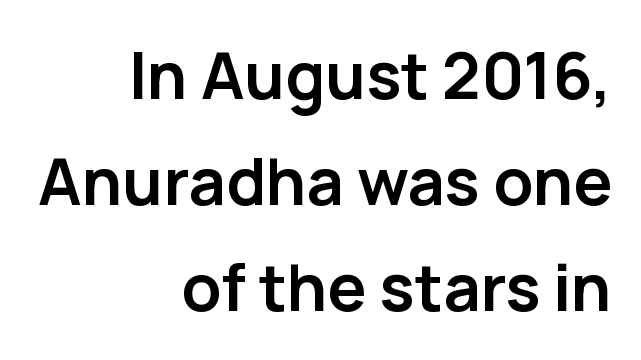
{"serif": "no", "italic": "no", "bold": "yes", "weight": "semibold", "width": "normal", "stroke_contrast": "low", "x_height": "medium", "monospaced": "no", "underline": "no", "align": "right", "line_spacing": "normal", "line_spacing_ratio": 1.63, "letter_spacing": "normal", "letter_spacing_em": 0.0, "glyph_px": 65}
